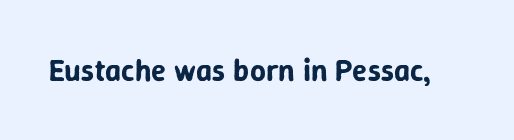
The image shows 31 px sans-serif type, upright; set normal letter spacing, not underlined; low stroke contrast and a medium x-height.
